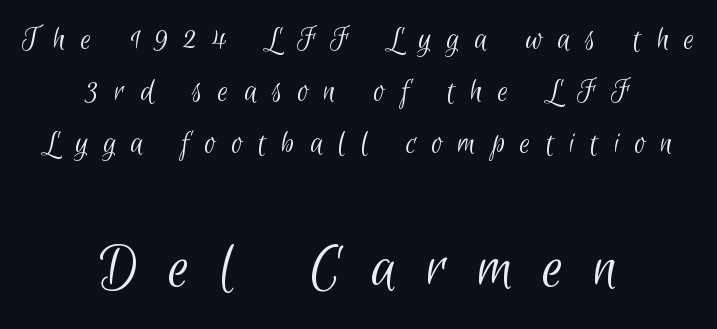
The image shows 67 px light, condensed sans-serif type; set centered, normal line spacing (1.53x), unusually wide letter spacing (+0.45 em), not underlined; the second (bottom) block is 1.97x larger; low stroke contrast and a small x-height.
